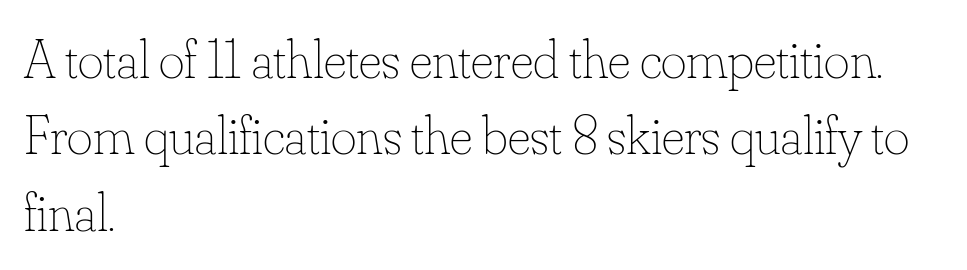
The image shows 55 px thin type, upright; set left-aligned, normal line spacing (1.39x), normal letter spacing, not underlined; low stroke contrast and a small x-height.
